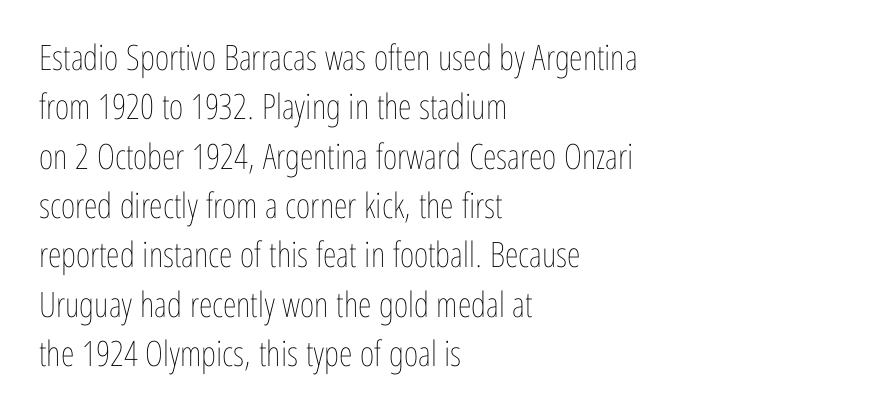
Tracking value appears to be zero — textbook default spacing. Leading matches the norm, producing a regular column. Which margin do the lines hug? The left one — the right edge is uneven. Italic? Not at all — the glyphs are vertical. This reads as an unemphasized weight, regular at the heaviest.
